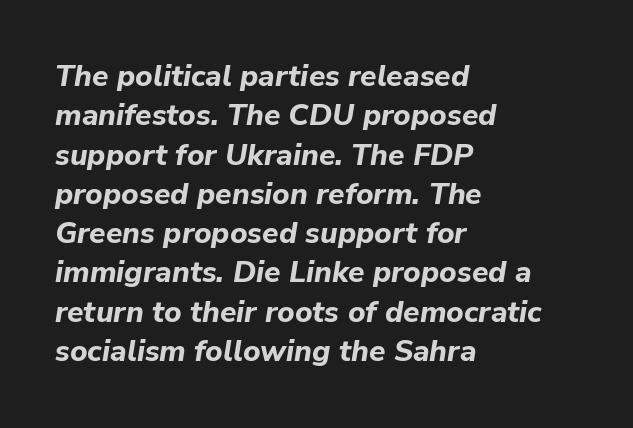
The passage shown leans; its letterforms are oblique. What's the leading like? Ordinary, nothing unusual. Compared with typical body copy, the letter spacing here is the same. Weight check: bold — yes, fully. A bare baseline throughout the passage.
